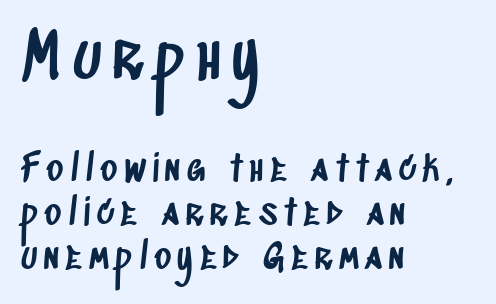
The image shows 63 px condensed sans-serif type; set left-aligned, line spacing 1.22x, not underlined; the first (top) block is 1.75x larger; low stroke contrast and a large x-height.
